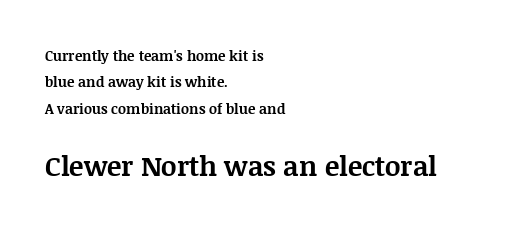
Q: Is the text bold? A: Yes.
Q: Is the text italic (slanted)? A: No, it is upright.
Q: Is the text underlined? A: No.
Q: How is the paragraph aligned? A: Left-aligned.
Q: Is the spacing between letters normal or unusually wide? A: Normal.
Q: Which block of text is set in a larger size, the first (top) or the second (bottom)? A: The second (bottom) one.
